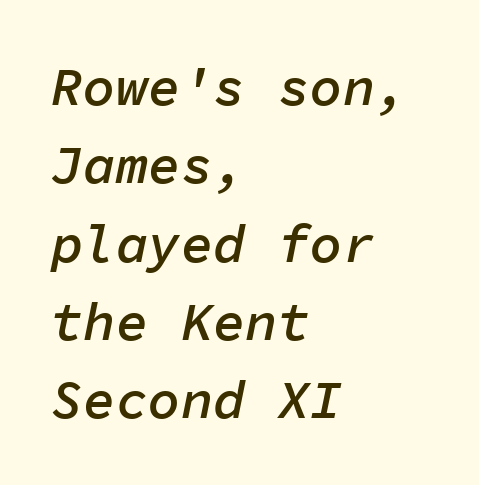
{"italic": "yes", "lean": "right", "slant_degrees": 11, "bold": "semi", "weight": "semibold", "width": "normal", "stroke_contrast": "low", "x_height": "medium", "monospaced": "yes", "underline": "no", "align": "left", "line_spacing": "normal", "line_spacing_ratio": 1.45, "letter_spacing": "normal", "letter_spacing_em": 0.0, "glyph_px": 54}
